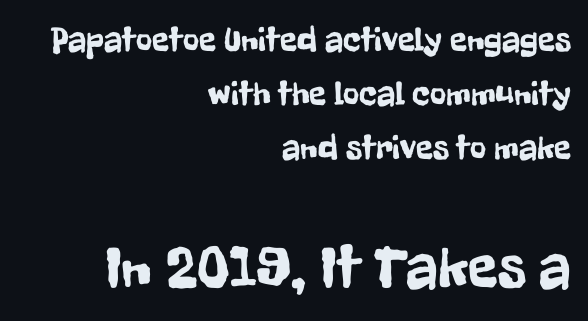
Normally led — the rows are evenly, conventionally spaced. It's the straight-up-and-down kind of type. The typesetter chose a ragged-left arrangement here. These lines are rendered in a variable-pitch font.
